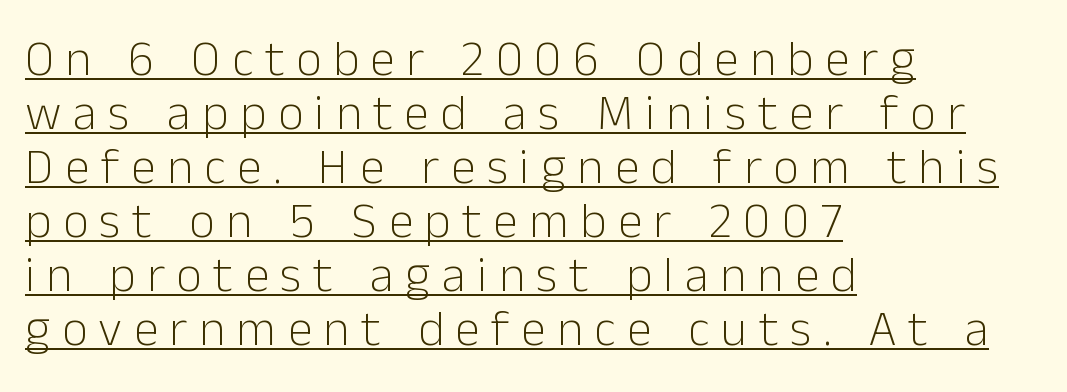
The image shows 50 px light sans-serif type, upright; set left-aligned, tight line spacing (1.08x), unusually wide letter spacing (+0.23 em), underlined; low stroke contrast and a medium x-height.
